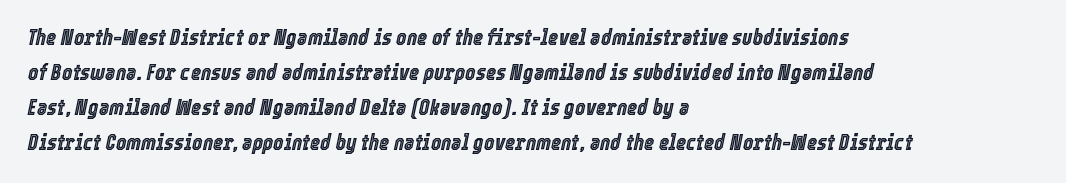
Is there much room between lines? A standard amount, neither cramped nor airy. This sample uses an oblique cut, with every glyph tilted off the vertical. A clean baseline with only descenders dipping below it. These lines keep a tight, regular rhythm from letter to letter.
